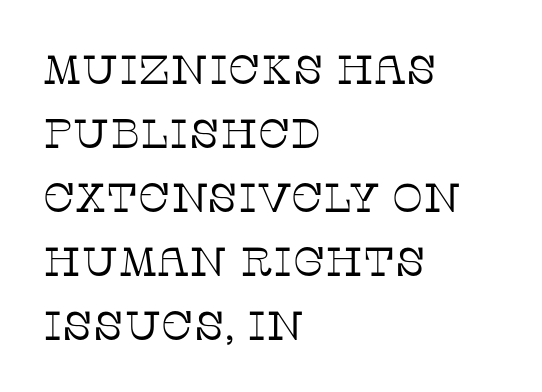
The image shows 41 px thin serif type, upright; set left-aligned, normal line spacing (1.56x), normal letter spacing, not underlined; low stroke contrast and a large x-height.
